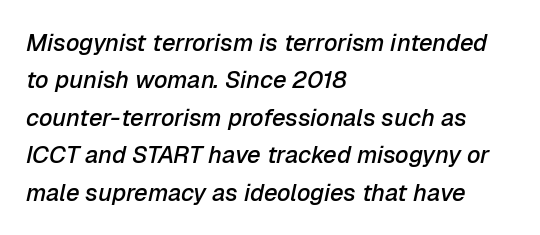
Italic? Definitely — the glyphs are oblique. Descenders hang freely into open space. Compared with a centered layout, this one pins lines to the left instead. Rows of type keep a routine distance in the vertical direction.
